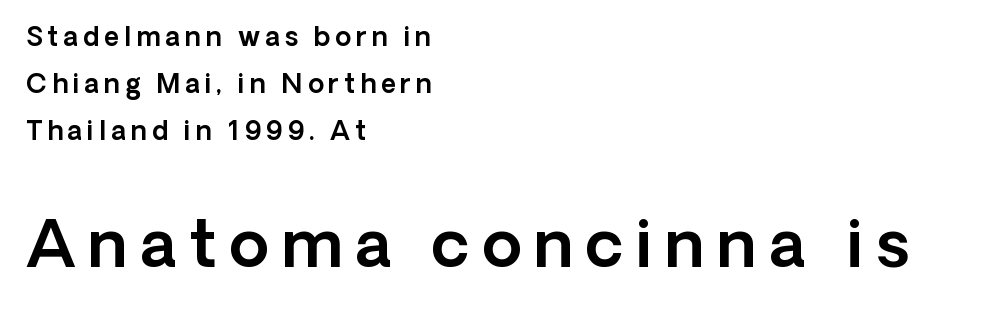
The image shows 65 px sans-serif type, upright; set left-aligned, line spacing 1.8x, not underlined; the second (bottom) block is 2.5x larger; a medium x-height.
